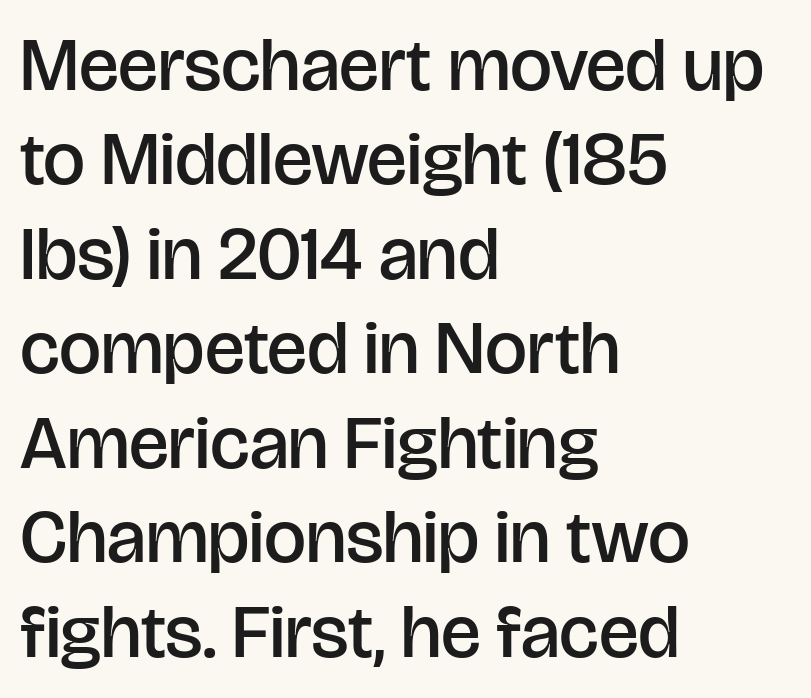
What stands out about the letter spacing? Nothing — it is the standard amount. A student would call this left alignment; a typographer would say flush left, rag right. As a designer I'd log this as weight 600, semibold. These lines were composed using upright roman letters. Looks like regular typesetting: each glyph gets only the width it needs.
